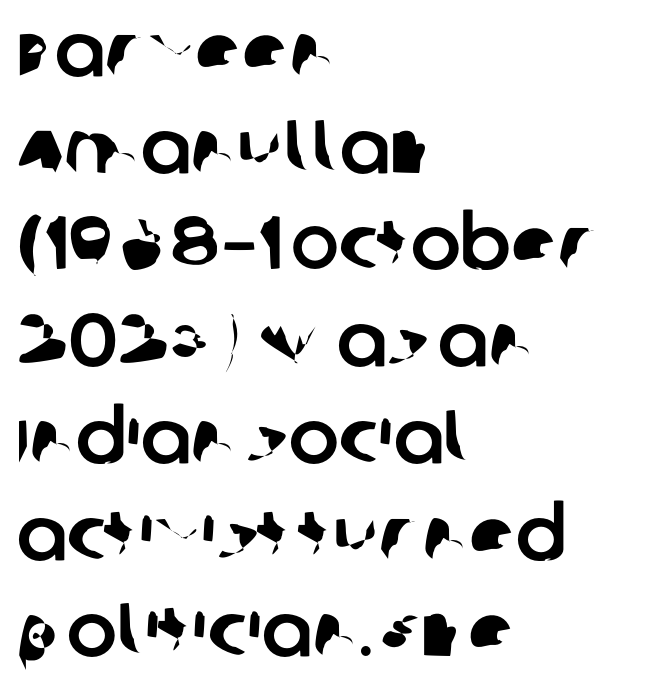
The image shows 75 px sans-serif type; set left-aligned, normal line spacing (1.29x), normal letter spacing, not underlined; low stroke contrast and a large x-height.
